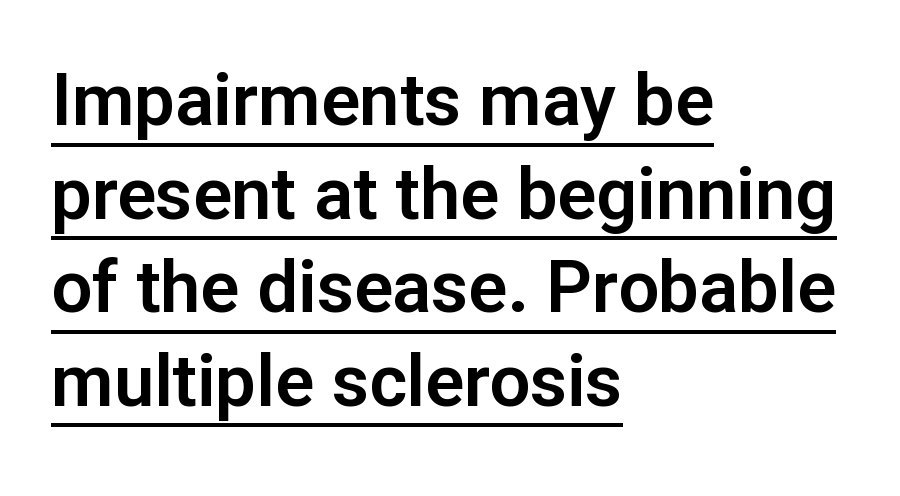
{"serif": "no", "italic": "no", "width": "normal", "stroke_contrast": "low", "x_height": "medium", "monospaced": "no", "underline": "yes", "align": "left", "line_spacing": "normal", "line_spacing_ratio": 1.3, "letter_spacing": "normal", "letter_spacing_em": 0.0, "glyph_px": 72}
